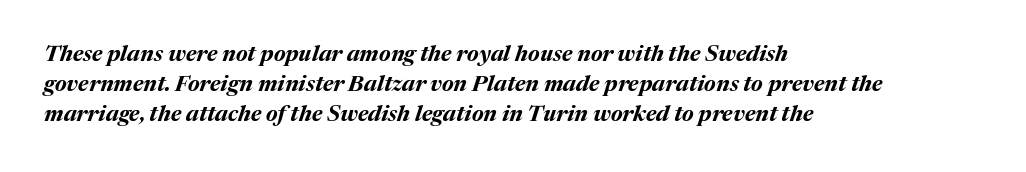
The passage shown leans; its letterforms are oblique. Leading: standard. The lines in this sample share a left origin and differ only in where they stop. Nobody touched the tracking dial on this one. The words here are not underlined.
